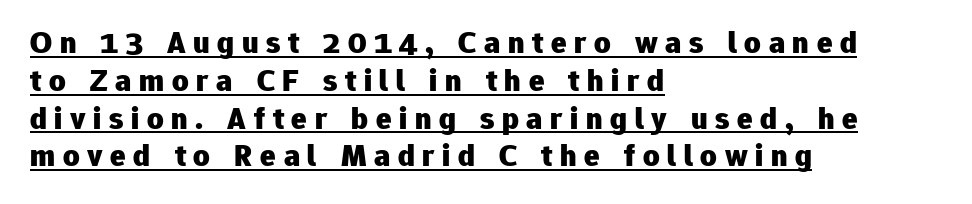
Italic? Not at all — the glyphs are vertical. Serifs: no, the terminals of the letterforms are clean. Here the designer chose a conventional face with non-uniform glyph widths. This rendering widens character spacing well past its baseline value. Does a line run under the words? Yes, clearly.
